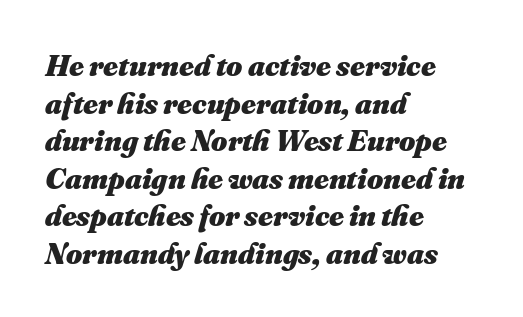
The image shows 31 px heavy type; set left-aligned, line spacing 1.21x, normal letter spacing, not underlined; medium stroke contrast and a small x-height.
